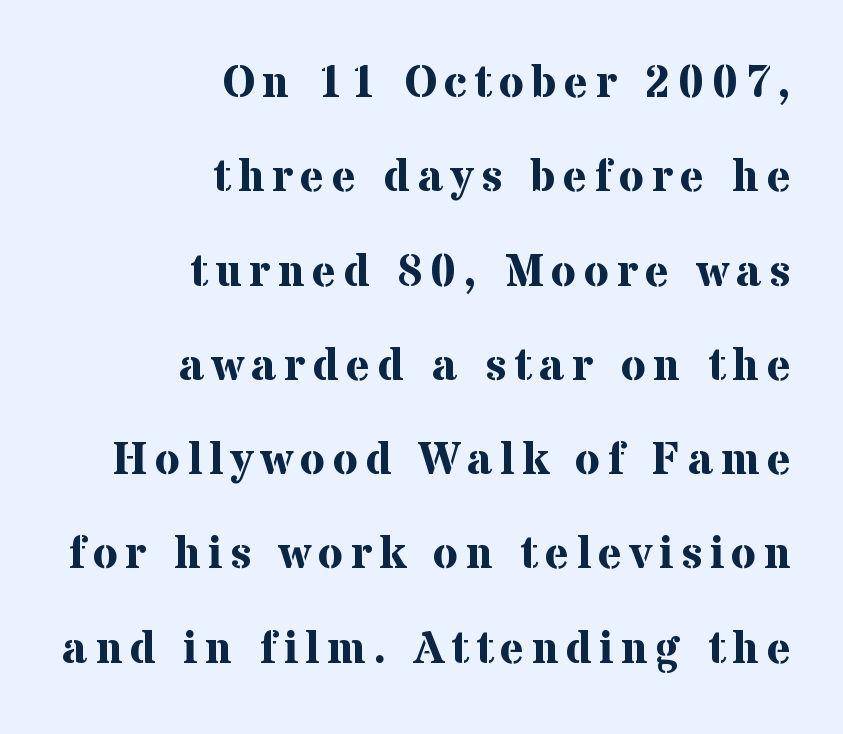
The letters advance in unequal steps, a hallmark of proportional type. On the weight axis this lands at bold, roughly 700. Visually the block forms a straight wall on the right and a jagged coastline on the left. The letters stand straight up with perfectly vertical stems.
